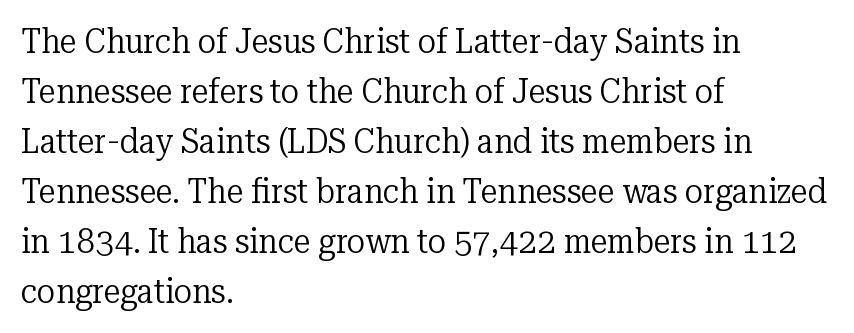
Q: Is the text bold? A: No.
Q: Is the text italic (slanted)? A: No, it is upright.
Q: Is the typeface a serif or a sans-serif typeface? A: Serif.
Q: Is the text underlined? A: No.
Q: How is the paragraph aligned? A: Left-aligned.
Q: Is the spacing between letters normal or unusually wide? A: Normal.
Q: Is the spacing between lines tight, normal or loose? A: Normal.
Q: Width (condensed, normal, or wide)? A: Normal.
Q: Stroke contrast? A: Low.
Q: x-height? A: Medium.
Q: Monospaced? A: No.
